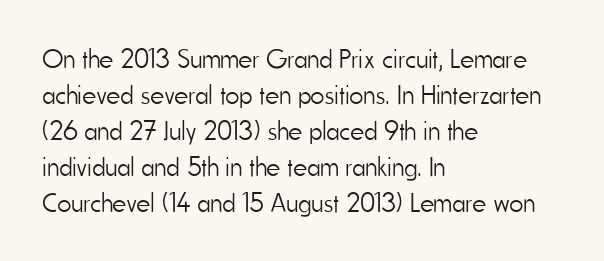
The image shows 27 px text type, upright; set left-aligned, normal line spacing (1.33x), normal letter spacing, not underlined.
